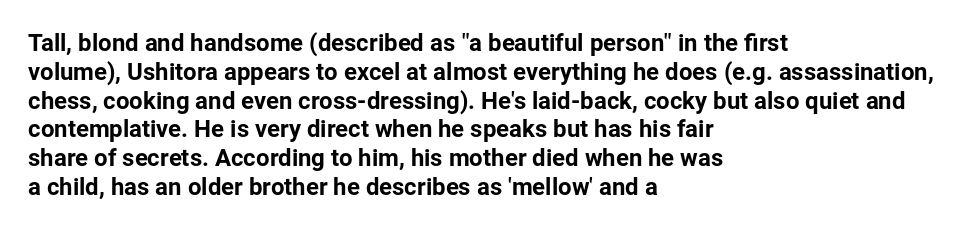
In CSS terms this would be text-align: left. The letters stand upright; this is a roman face. Underlining? Definitely not there. These lines keep a tight, regular rhythm from letter to letter.
